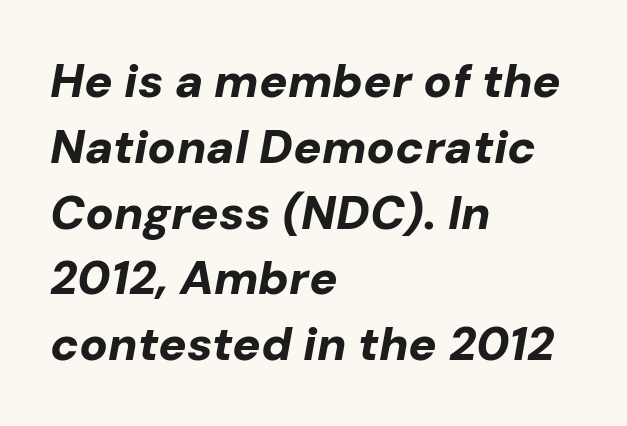
Q: Is the text bold? A: Yes.
Q: Is the text italic (slanted)? A: Yes, it leans right by about 10 degrees.
Q: Is the text underlined? A: No.
Q: How is the paragraph aligned? A: Left-aligned.
Q: Is the spacing between letters normal or unusually wide? A: Normal.
Q: Is the spacing between lines tight, normal or loose? A: Normal.
Q: Width (condensed, normal, or wide)? A: Normal.
Q: Stroke contrast? A: Low.
Q: x-height? A: Medium.
Q: Monospaced? A: No.
